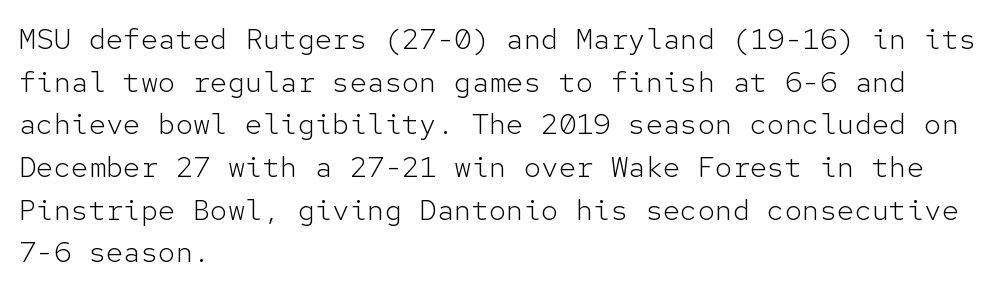
{"serif": "no", "italic": "no", "bold": "no", "weight": "light", "width": "normal", "stroke_contrast": "low", "x_height": "medium", "monospaced": "yes", "underline": "no", "align": "left", "line_spacing": "normal", "line_spacing_ratio": 1.47, "letter_spacing": "normal", "letter_spacing_em": 0.0, "glyph_px": 29}
